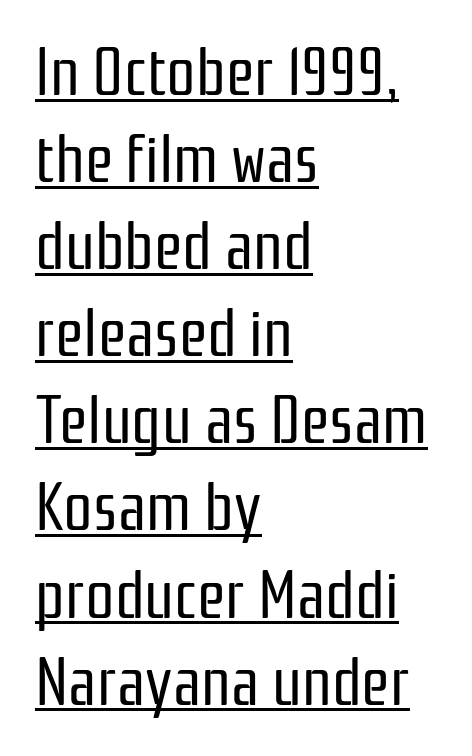
Q: Is the text bold? A: No.
Q: Is the text italic (slanted)? A: No, it is upright.
Q: Is the typeface a serif or a sans-serif typeface? A: Sans-serif.
Q: Is the text underlined? A: Yes.
Q: How is the paragraph aligned? A: Left-aligned.
Q: Is the spacing between letters normal or unusually wide? A: Normal.
Q: Is the spacing between lines tight, normal or loose? A: Normal.
Q: Width (condensed, normal, or wide)? A: Condensed.
Q: Stroke contrast? A: Low.
Q: x-height? A: Medium.
Q: Monospaced? A: No.
